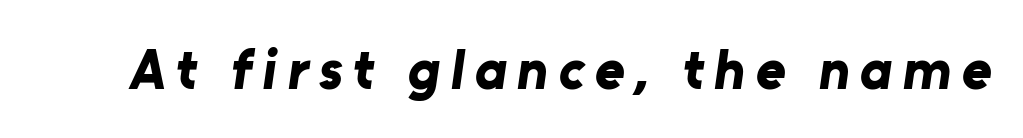
{"serif": "no", "bold": "yes", "weight": "bold", "width": "normal", "stroke_contrast": "low", "x_height": "medium", "monospaced": "no", "underline": "no", "glyph_px": 57}
